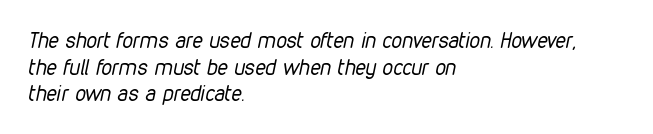
Q: Is the text bold? A: No.
Q: Is the text italic (slanted)? A: Yes, it leans right by about 12 degrees.
Q: Is the text underlined? A: No.
Q: How is the paragraph aligned? A: Left-aligned.
Q: Is the spacing between letters normal or unusually wide? A: Normal.
Q: Is the spacing between lines tight, normal or loose? A: Normal.
